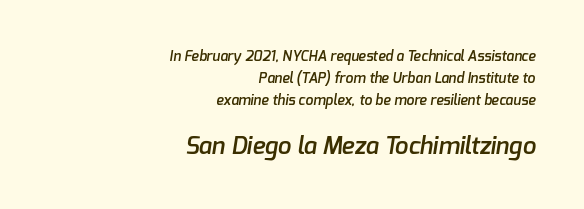
{"bold": "semi", "underline": "no", "align": "right", "line_spacing": "normal", "line_spacing_ratio": 1.57, "letter_spacing": "normal", "letter_spacing_em": 0.0, "larger_block": "second", "size_ratio": 1.71, "glyph_px": 24}
